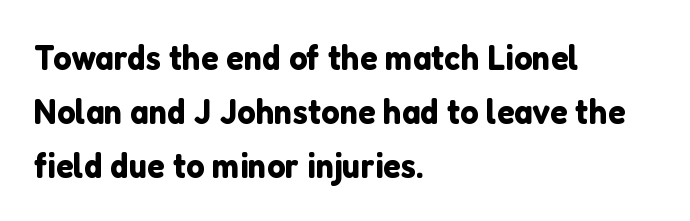
The image shows 36 px sans-serif type, upright; set left-aligned, normal line spacing (1.5x), normal letter spacing, not underlined; low stroke contrast and a medium x-height.
